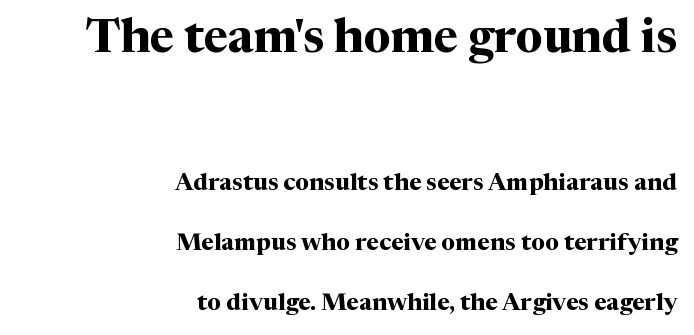
{"serif": "yes", "italic": "no", "bold": "yes", "weight": "bold", "width": "normal", "stroke_contrast": "medium", "x_height": "medium", "monospaced": "no", "underline": "no", "align": "right", "line_spacing": "loose", "line_spacing_ratio": 2.5, "letter_spacing": "normal", "letter_spacing_em": 0.0, "larger_block": "first", "size_ratio": 1.96, "glyph_px": 47}
